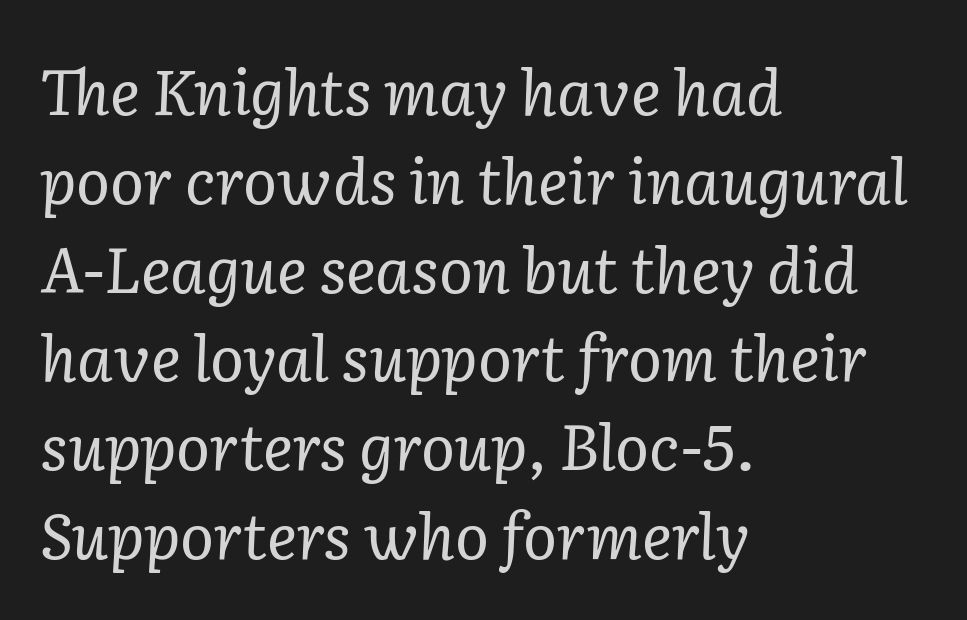
The image shows 63 px regular-weight serif type, italic (leaning right); set left-aligned, normal line spacing (1.41x), normal letter spacing, not underlined; low stroke contrast and a medium x-height.
